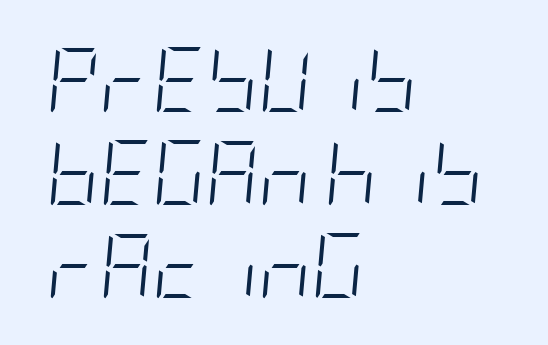
Looking at the ascenders, they clearly lean. The rendering keeps characters at their native spacing. This reads as an unemphasized weight, regular at the heaviest. Left-aligned paragraph, ragged on the right. The strip under each line holds only bare page. One glance says typical: line gaps are just what's usual.
